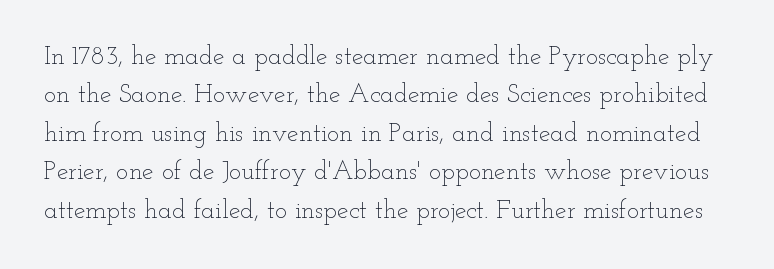
Q: Is the text bold? A: No.
Q: Is the text italic (slanted)? A: No, it is upright.
Q: Is the text underlined? A: No.
Q: Is the spacing between letters normal or unusually wide? A: Normal.
Q: Is the spacing between lines tight, normal or loose? A: Normal.
